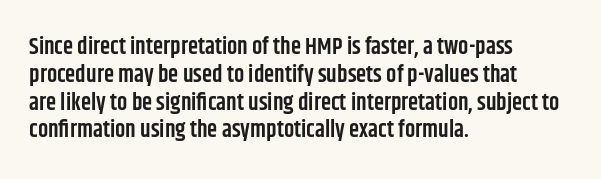
The image shows 23 px text type, upright; set left-aligned, line spacing 1.21x, normal letter spacing, not underlined.
